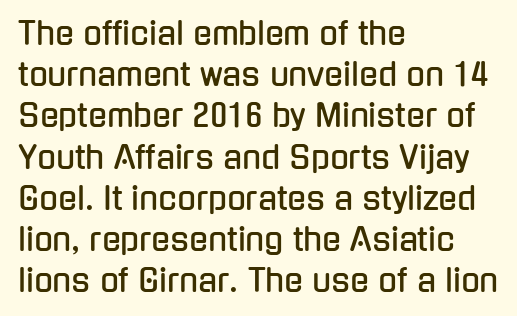
Q: Is the text italic (slanted)? A: No, it is upright.
Q: Is the typeface a serif or a sans-serif typeface? A: Sans-serif.
Q: Is the text underlined? A: No.
Q: How is the paragraph aligned? A: Left-aligned.
Q: Is the spacing between letters normal or unusually wide? A: Normal.
Q: Is the spacing between lines tight, normal or loose? A: Normal.
Q: Width (condensed, normal, or wide)? A: Condensed.
Q: Stroke contrast? A: Low.
Q: x-height? A: Medium.
Q: Monospaced? A: No.
